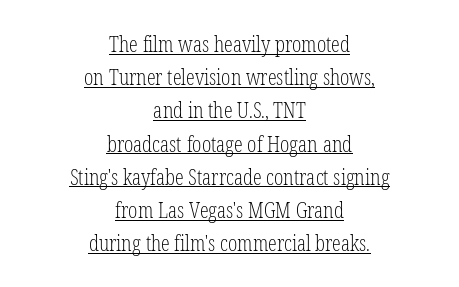
On a weight scale, this lands at 450 or below. There is no visible air inserted between adjacent glyphs. Posture: upright roman. Looks like someone drew a line under every word here. The rendering positions every line midway between the sides. The passage shown stacks its lines at a standard gap.
